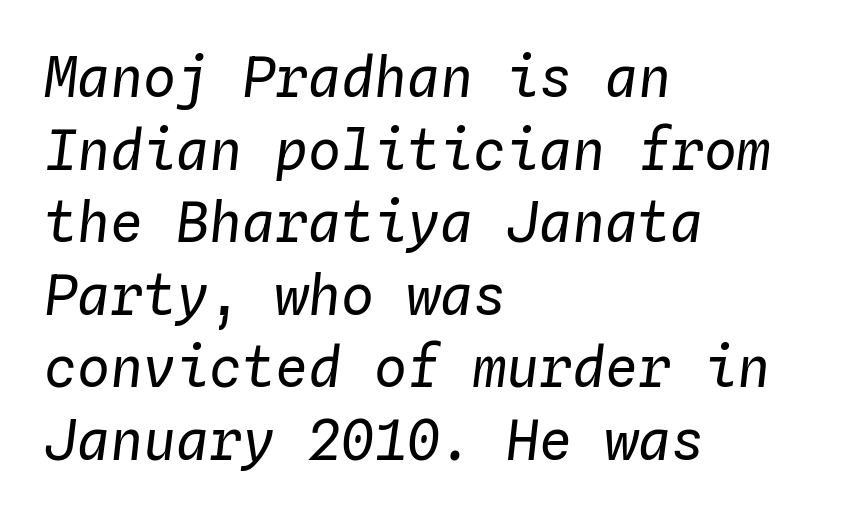
The image shows 55 px regular-weight type, italic (leaning right), monospaced; set left-aligned, normal line spacing (1.32x), normal letter spacing, not underlined; low stroke contrast and a medium x-height.
